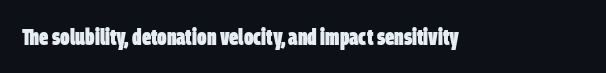
The image shows 23 px bold type; set normal letter spacing, not underlined.
